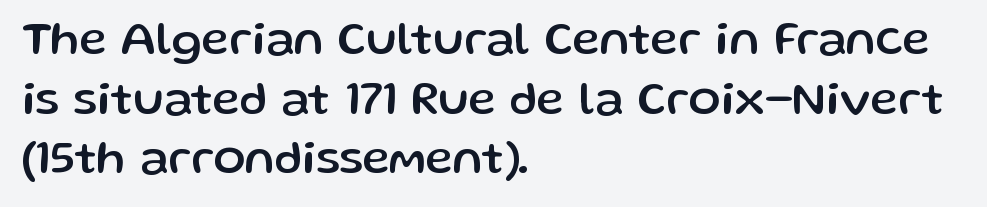
Nope, no serifs anywhere on these letters. If you measured baseline to baseline, you'd find a middling distance. Caption: multi-line text, flush left, ragged right. No italicization has been applied; the sample stays upright. The space directly below the letters is spotless.
